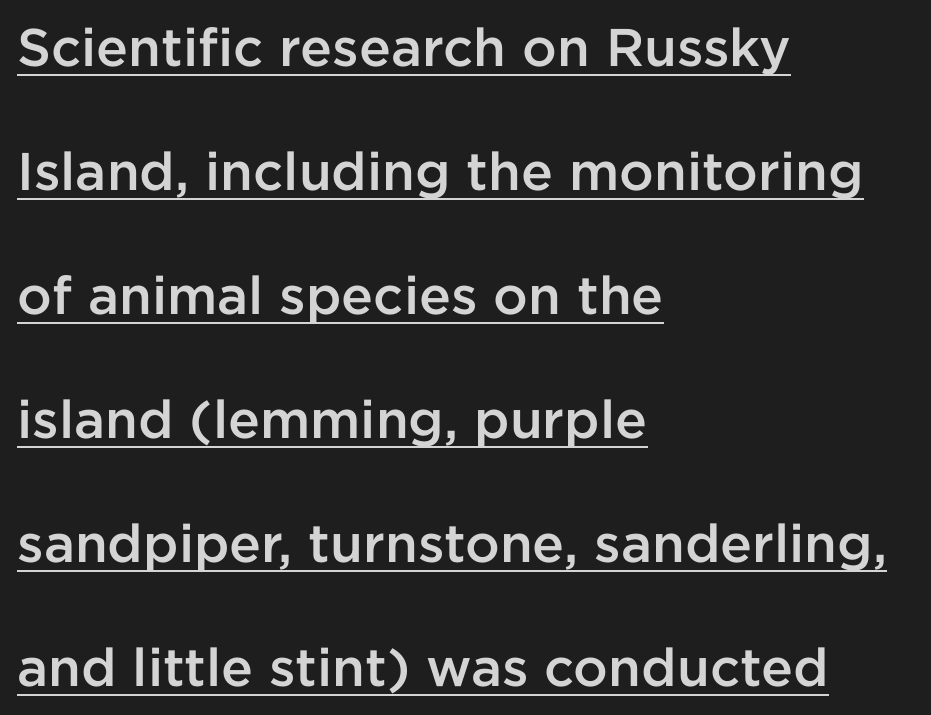
{"serif": "no", "italic": "no", "bold": "semi", "weight": "semibold", "width": "normal", "stroke_contrast": "low", "x_height": "medium", "monospaced": "no", "underline": "yes", "align": "left", "line_spacing": "loose", "line_spacing_ratio": 2.34, "letter_spacing": "normal", "letter_spacing_em": 0.0, "glyph_px": 53}
